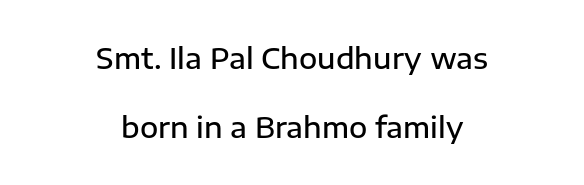
{"serif": "no", "italic": "no", "bold": "semi", "weight": "semibold", "width": "normal", "stroke_contrast": "low", "x_height": "medium", "monospaced": "no", "underline": "no", "align": "center", "line_spacing": "loose", "line_spacing_ratio": 2.46, "letter_spacing": "normal", "letter_spacing_em": 0.0, "glyph_px": 28}
